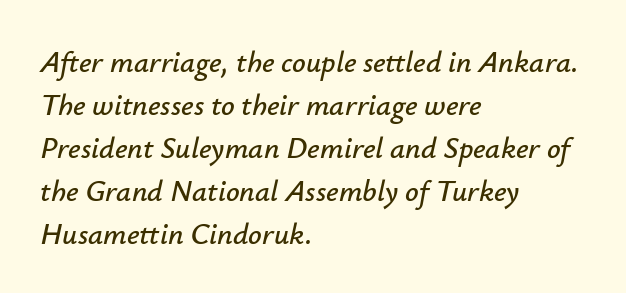
The image shows 30 px text type, italic (leaning right); set left-aligned, normal line spacing (1.43x), normal letter spacing, not underlined; low stroke contrast and a small x-height.
